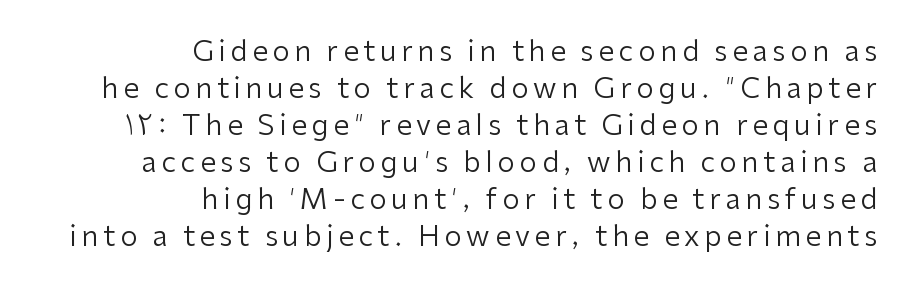
The image shows 28 px regular-weight sans-serif type, upright; set right-aligned, normal line spacing (1.32x), not underlined; low stroke contrast and a medium x-height.
